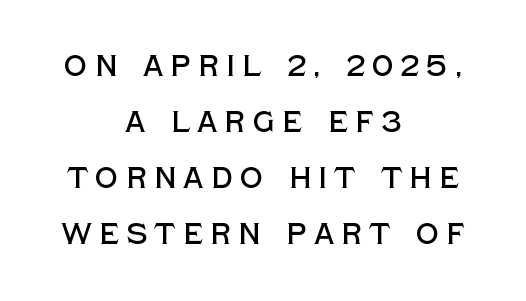
{"serif": "no", "italic": "no", "width": "normal", "x_height": "large", "monospaced": "no", "underline": "no", "align": "center", "line_spacing": "loose", "line_spacing_ratio": 1.93, "letter_spacing": "wide", "letter_spacing_em": 0.24, "glyph_px": 29}
